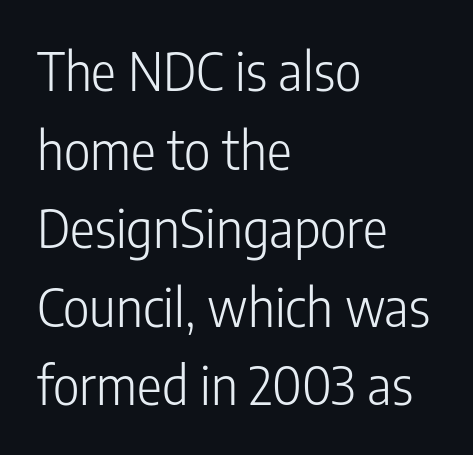
{"serif": "no", "italic": "no", "bold": "no", "weight": "light", "width": "condensed", "stroke_contrast": "low", "x_height": "medium", "monospaced": "no", "underline": "no", "align": "left", "line_spacing": "normal", "line_spacing_ratio": 1.51, "letter_spacing": "normal", "letter_spacing_em": 0.0, "glyph_px": 52}
